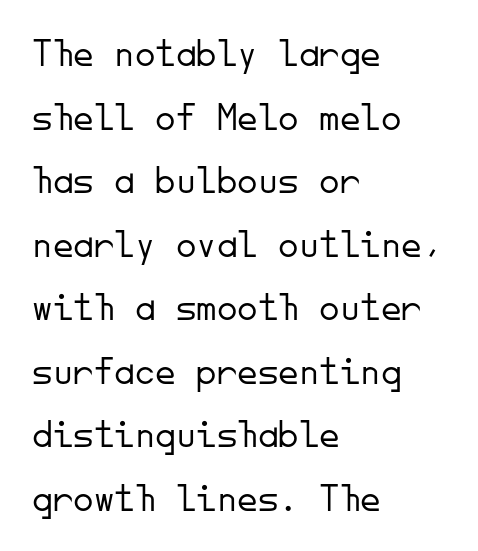
The image shows 41 px light sans-serif type, upright, monospaced; set left-aligned, normal line spacing (1.55x), normal letter spacing, not underlined; low stroke contrast and a small x-height.
